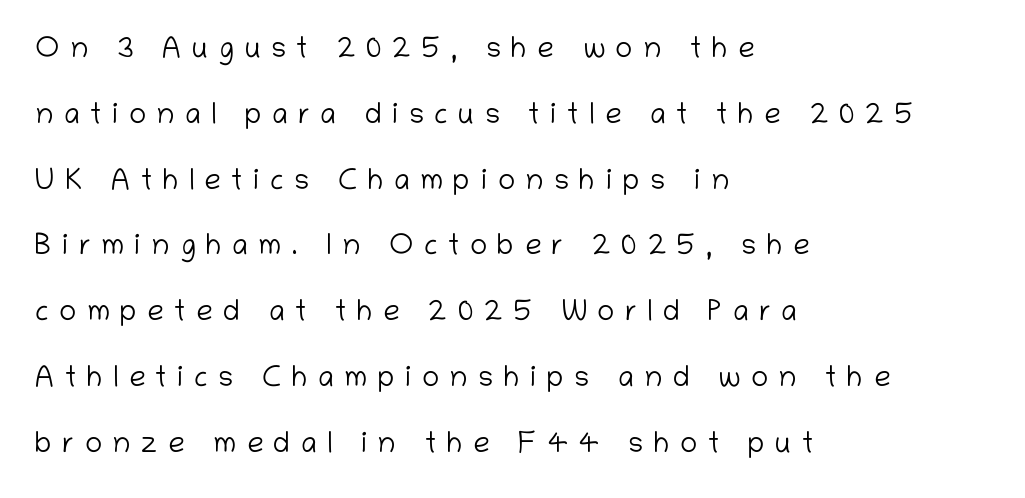
{"serif": "no", "italic": "no", "bold": "no", "weight": "light", "width": "normal", "stroke_contrast": "low", "x_height": "medium", "monospaced": "no", "underline": "no", "align": "left", "line_spacing": "loose", "line_spacing_ratio": 2.27, "letter_spacing": "wide", "letter_spacing_em": 0.36, "glyph_px": 29}
